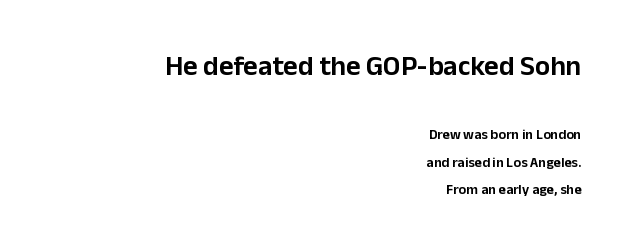
How would I describe the line gaps? Wide and relaxed. Do the letters lean? They stand straight. The face used here is proportionally spaced, like ordinary book or web type. Inter-character spacing is left at the font's built-in metrics. Look at the bottom of the vertical strokes: they stop flat, with no serifs. Does the bottom block carry the larger type? No, the top block does.
